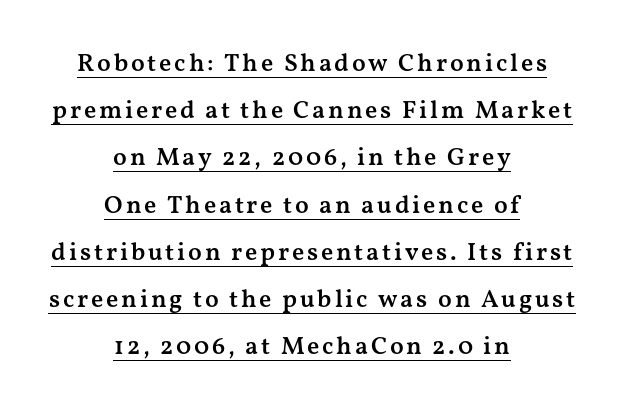
Q: Is the text bold? A: Semi-bold.
Q: Is the text italic (slanted)? A: No, it is upright.
Q: Is the text underlined? A: Yes.
Q: How is the paragraph aligned? A: Centered.
